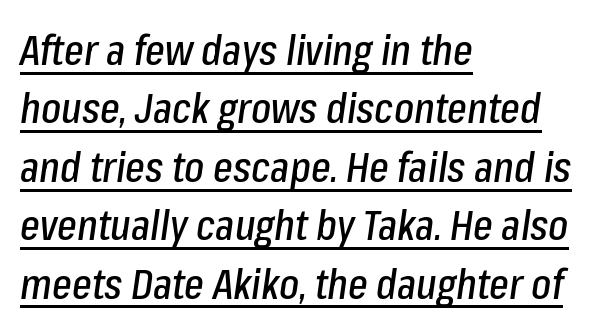
Which margin do the lines hug? The left one — the right edge is uneven. The lettering tilts uniformly, giving the passage an italic look. Nothing unusual about the tracking: characters are spaced as the font intends. Proportional: the letters do not fall into vertical columns.
